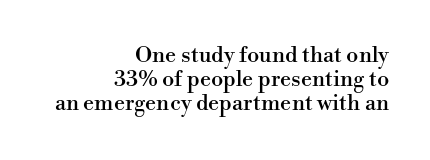
The image shows 22 px text type, upright; set right-aligned, tight line spacing (1.1x), normal letter spacing, not underlined.
